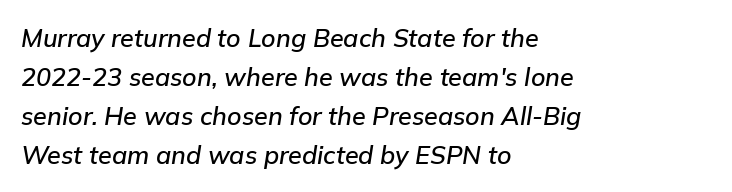
In terms of letterspacing, this is plain default setting. When letters slant like this, we call the style italic. Compared with typical paragraphs, the rows here are spaced about the same. Beneath every word, the page is bare. Left-aligned paragraph, ragged on the right.
